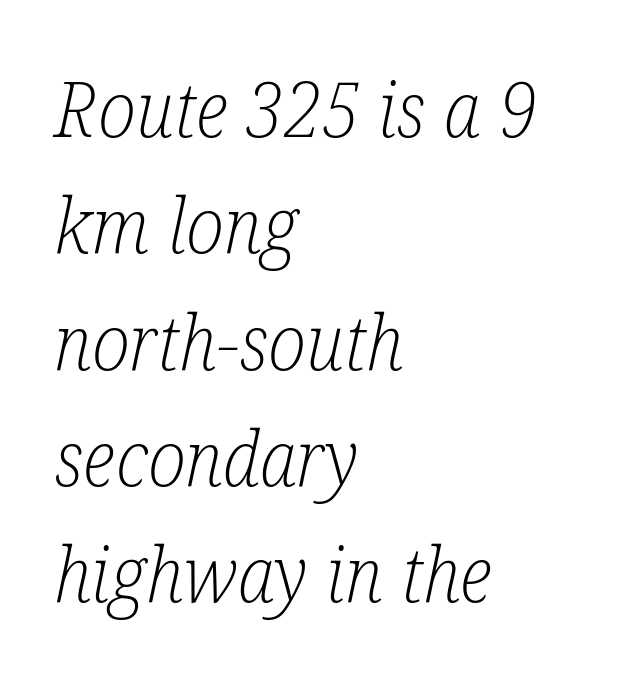
The passage shown is not underscored anywhere. Notice how descenders clear the ascenders below comfortably — that's standard leading. Which margin do the lines hug? The left one — the right edge is uneven. This is not heavy type; no bold has been used. Think of a printed novel: that variable character pitch is what you see here.
